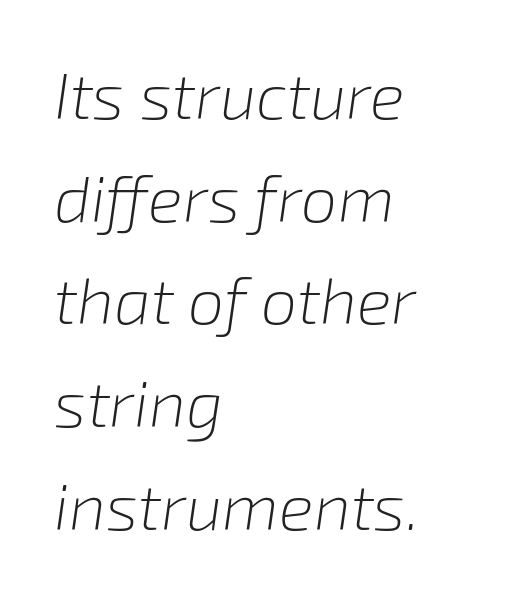
Q: Is the text bold? A: No.
Q: Is the text italic (slanted)? A: Yes, it leans right by about 8 degrees.
Q: Is the text underlined? A: No.
Q: How is the paragraph aligned? A: Left-aligned.
Q: Is the spacing between letters normal or unusually wide? A: Normal.
Q: Is the spacing between lines tight, normal or loose? A: Normal.
Q: Width (condensed, normal, or wide)? A: Normal.
Q: Stroke contrast? A: Low.
Q: x-height? A: Medium.
Q: Monospaced? A: No.
